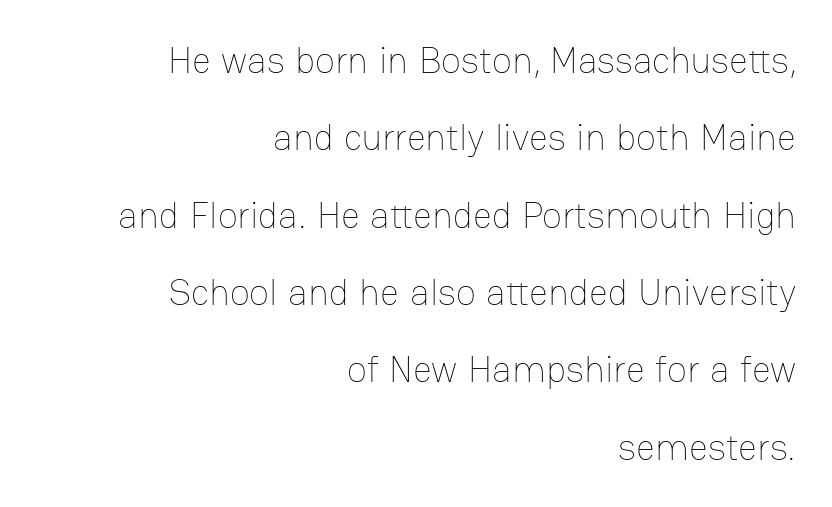
{"italic": "no", "bold": "no", "weight": "thin", "width": "normal", "stroke_contrast": "low", "x_height": "medium", "monospaced": "no", "underline": "no", "align": "right", "line_spacing": "loose", "line_spacing_ratio": 2.09, "letter_spacing": "normal", "letter_spacing_em": 0.0, "glyph_px": 37}
